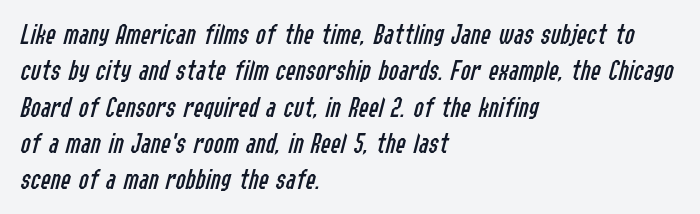
The image shows 30 px regular-weight, condensed type, italic (leaning right); set left-aligned, line spacing 1.21x, normal letter spacing, not underlined; low stroke contrast and a medium x-height.
